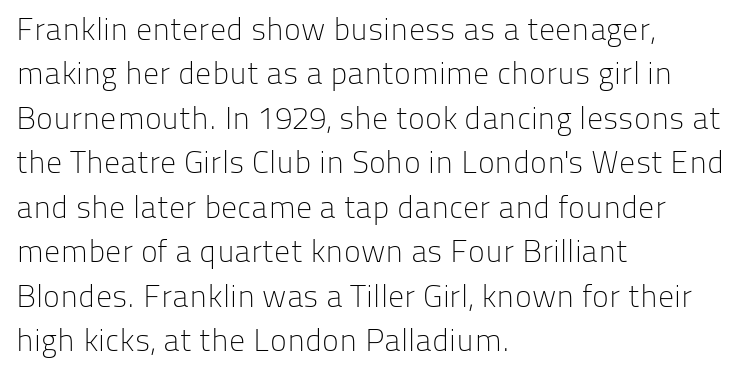
The image shows 32 px light sans-serif type, upright; set left-aligned, normal line spacing (1.39x), normal letter spacing, not underlined; low stroke contrast and a medium x-height.
